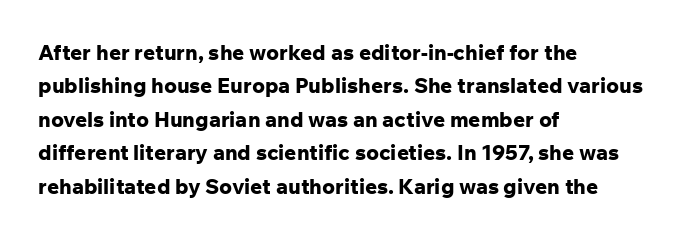
Q: Is the text bold? A: Yes.
Q: Is the text italic (slanted)? A: No, it is upright.
Q: Is the text underlined? A: No.
Q: How is the paragraph aligned? A: Left-aligned.
Q: Is the spacing between letters normal or unusually wide? A: Normal.
Q: Is the spacing between lines tight, normal or loose? A: Normal.
